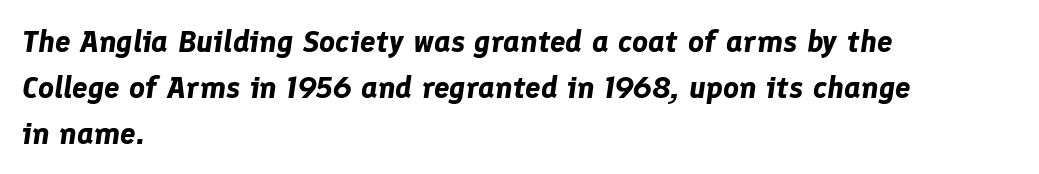
{"italic": "yes", "lean": "right", "slant_degrees": 8, "bold": "yes", "weight": "bold", "width": "normal", "stroke_contrast": "low", "x_height": "medium", "monospaced": "no", "underline": "no", "align": "left", "line_spacing": "normal", "line_spacing_ratio": 1.48, "letter_spacing": "normal", "letter_spacing_em": 0.0, "glyph_px": 31}
